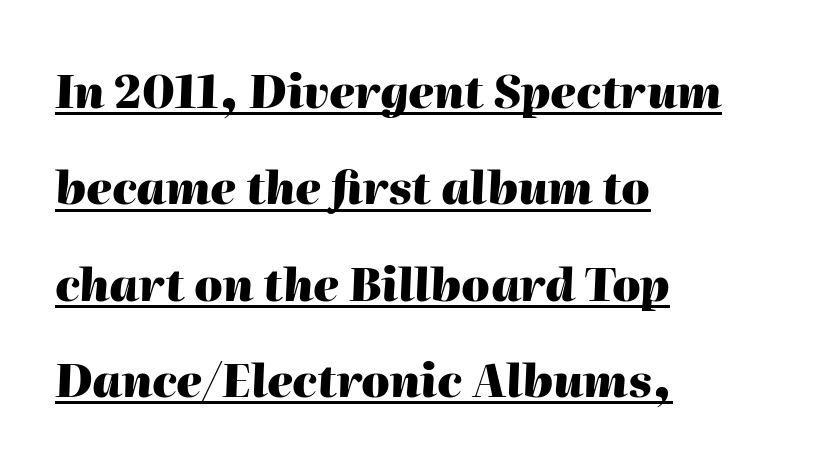
{"italic": "yes", "lean": "right", "slant_degrees": 2, "bold": "yes", "weight": "heavy", "width": "normal", "stroke_contrast": "high", "x_height": "medium", "monospaced": "no", "underline": "yes", "align": "left", "line_spacing": "loose", "line_spacing_ratio": 2.14, "letter_spacing": "normal", "letter_spacing_em": 0.0, "glyph_px": 45}
